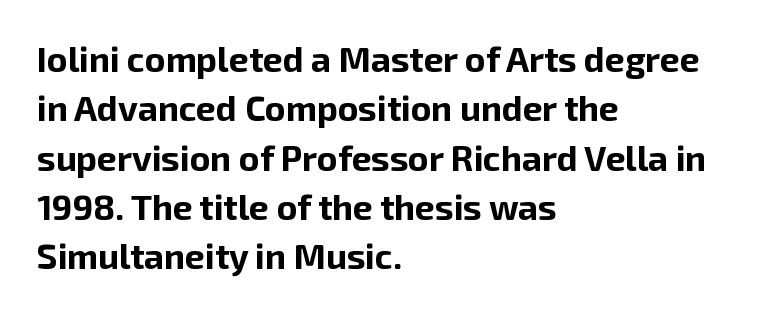
{"serif": "no", "italic": "no", "bold": "yes", "weight": "bold", "width": "normal", "stroke_contrast": "low", "x_height": "medium", "monospaced": "no", "underline": "no", "align": "left", "line_spacing": "normal", "line_spacing_ratio": 1.41, "letter_spacing": "normal", "letter_spacing_em": 0.0, "glyph_px": 35}
